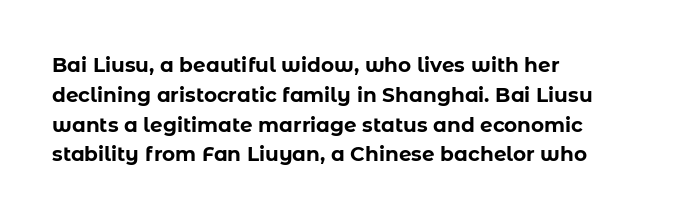
{"italic": "no", "bold": "yes", "underline": "no", "align": "left", "line_spacing": "normal", "line_spacing_ratio": 1.49, "letter_spacing": "normal", "letter_spacing_em": 0.0, "glyph_px": 20}
